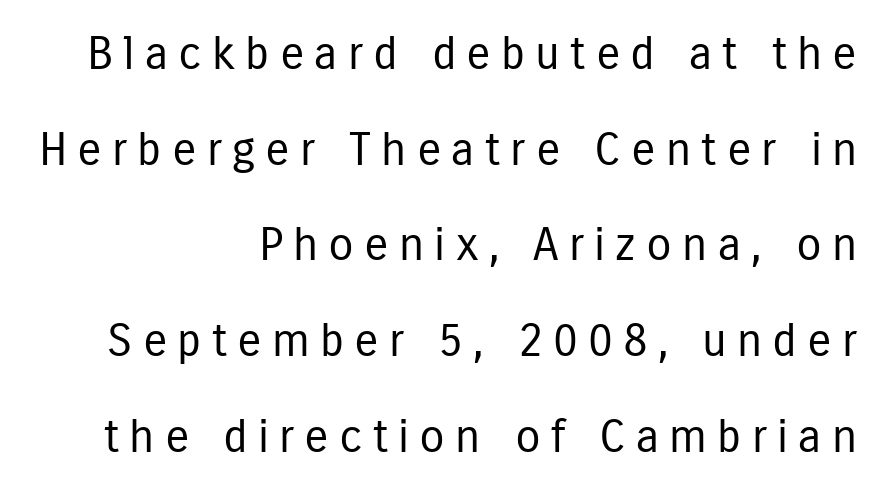
The image shows 46 px regular-weight, condensed sans-serif type, upright; set right-aligned, loose line spacing (2.08x), unusually wide letter spacing (+0.22 em), not underlined; low stroke contrast and a medium x-height.
